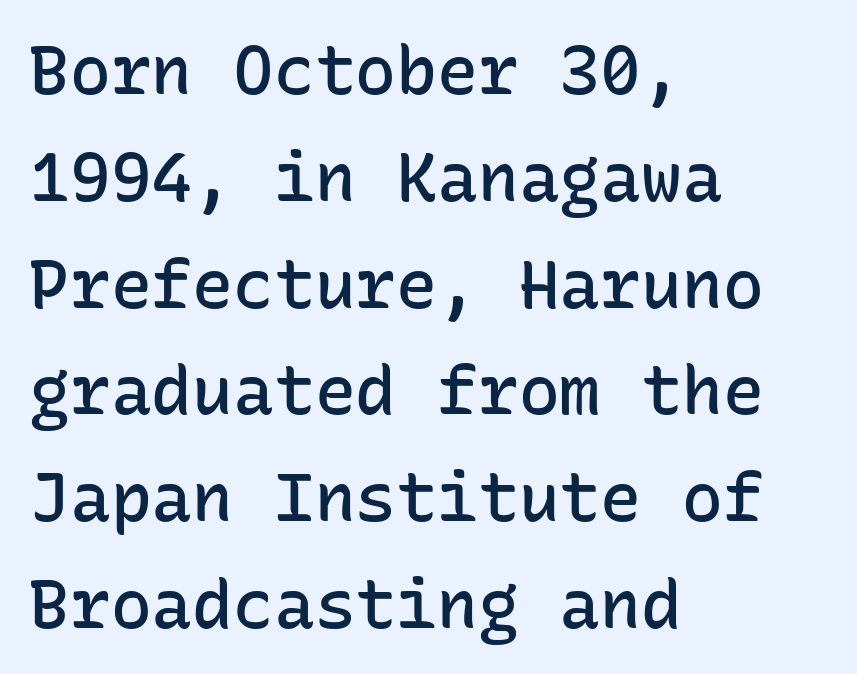
{"serif": "no", "italic": "no", "bold": "semi", "weight": "semibold", "width": "normal", "stroke_contrast": "low", "x_height": "medium", "monospaced": "yes", "underline": "no", "align": "left", "line_spacing": "normal", "line_spacing_ratio": 1.57, "letter_spacing": "normal", "letter_spacing_em": 0.0, "glyph_px": 68}
